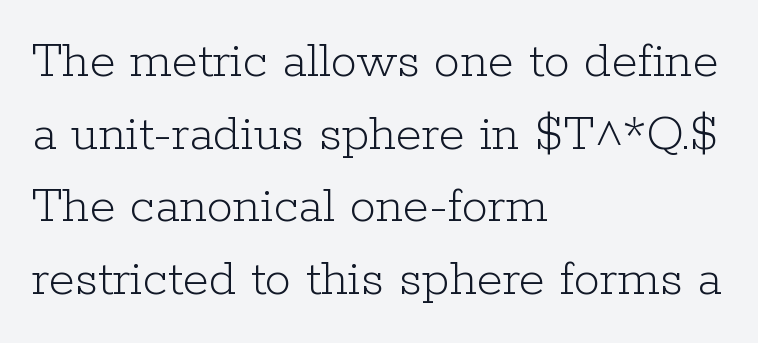
The lettering holds an erect, upright posture throughout. Anything drawn beneath the words? Only blank space. What stands out about the letter spacing? Nothing — it is the standard amount. The face used here is proportionally spaced, like ordinary book or web type. Are there feet on the stems? There are — it's a serif. Whoever set this chose a conventional vertical rhythm.
